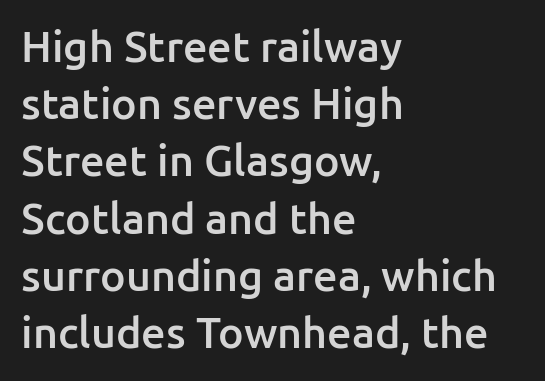
The image shows 43 px semibold sans-serif type, upright; set left-aligned, normal line spacing (1.33x), normal letter spacing, not underlined; low stroke contrast and a medium x-height.
